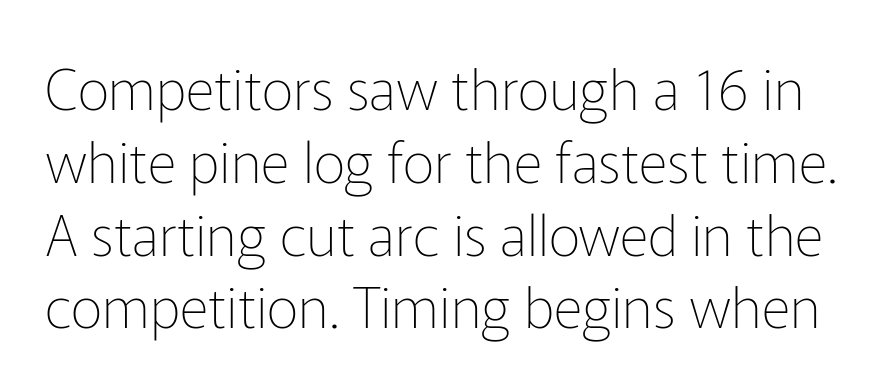
The image shows 56 px thin sans-serif type, upright; set normal line spacing (1.3x), normal letter spacing, not underlined; low stroke contrast and a medium x-height.
